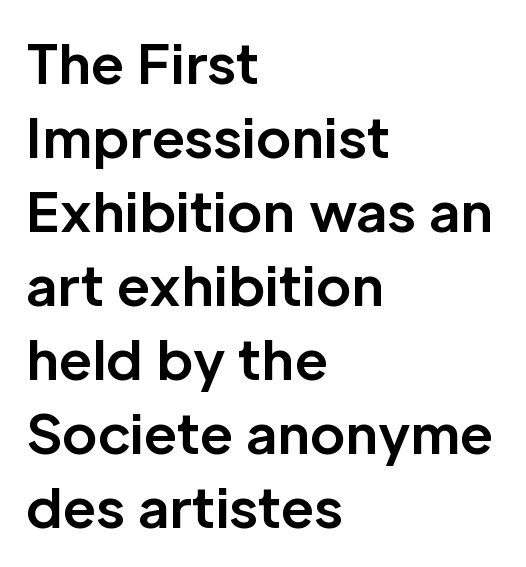
The image shows 54 px bold sans-serif type, upright; set left-aligned, normal line spacing (1.37x), normal letter spacing, not underlined; low stroke contrast and a medium x-height.
